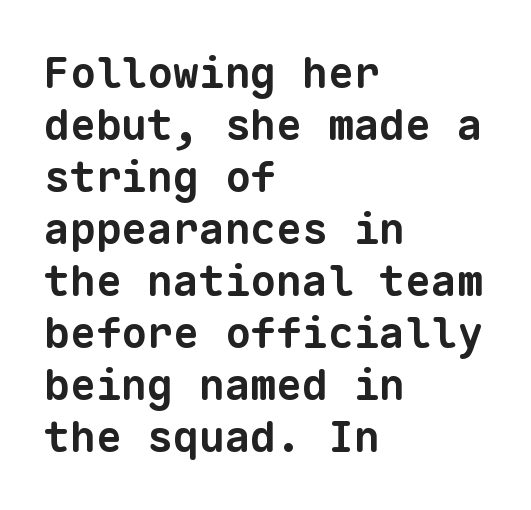
The image shows 43 px bold sans-serif type, monospaced; set left-aligned, line spacing 1.21x, normal letter spacing, not underlined; low stroke contrast and a medium x-height.
